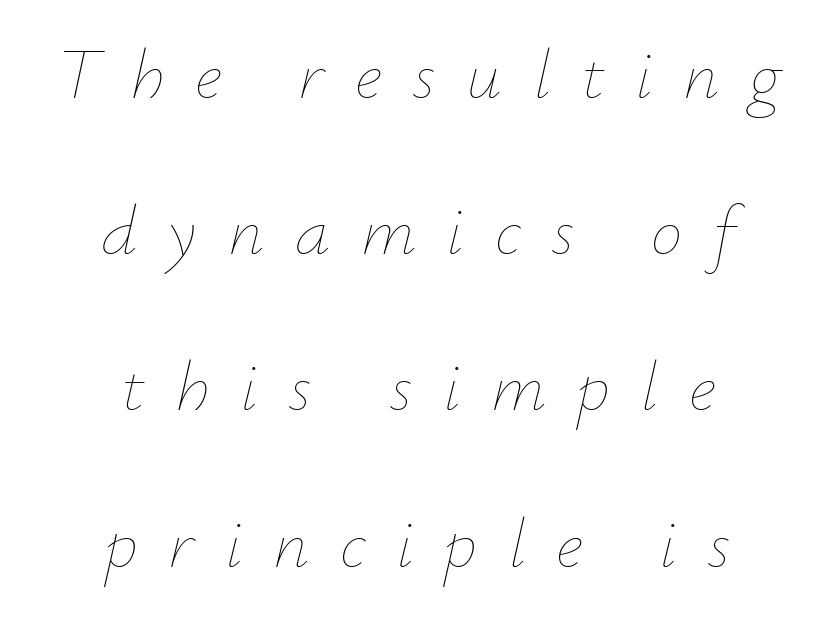
Q: Is the text bold? A: No.
Q: Is the text italic (slanted)? A: Yes, it leans right by about 12 degrees.
Q: Is the text underlined? A: No.
Q: How is the paragraph aligned? A: Centered.
Q: Is the spacing between letters normal or unusually wide? A: Unusually wide.
Q: Is the spacing between lines tight, normal or loose? A: Loose.
Q: Width (condensed, normal, or wide)? A: Normal.
Q: Stroke contrast? A: Low.
Q: x-height? A: Small.
Q: Monospaced? A: No.
